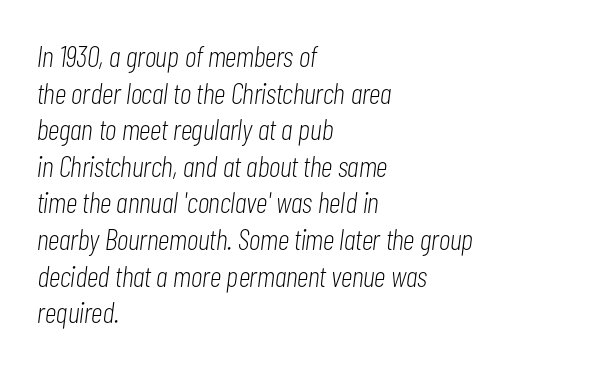
Q: Is the text bold? A: No.
Q: Is the text italic (slanted)? A: Yes, it leans right by about 7 degrees.
Q: Is the text underlined? A: No.
Q: How is the paragraph aligned? A: Left-aligned.
Q: Is the spacing between letters normal or unusually wide? A: Normal.
Q: Width (condensed, normal, or wide)? A: Condensed.
Q: Stroke contrast? A: Low.
Q: x-height? A: Medium.
Q: Monospaced? A: No.
